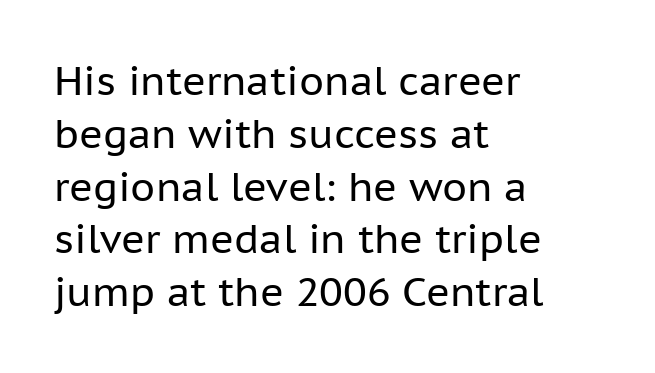
Observe the absence of serifs on each vertical stroke in this sample. The typography opts for an upright posture over an oblique one. Has an underline been added? It has not. No heavy texture on the line: the type isn't bold. The leading is moderate, giving the passage an even texture.
